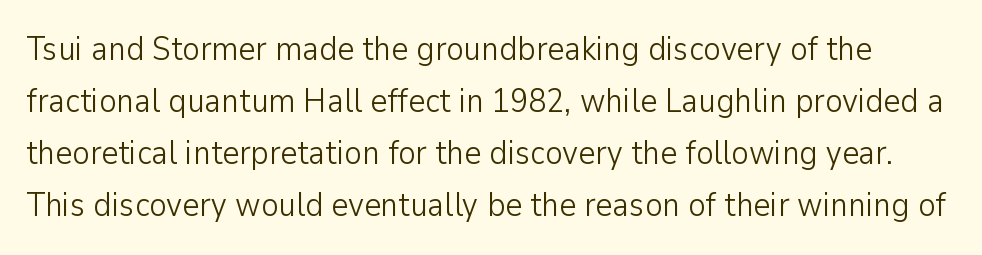
Character widths vary here, with narrow letters taking less room than wide ones. Characters remain perfectly vertical along every line. What's the leading like? Ordinary, nothing unusual. The area under the type is left untouched. Nothing sits at the stroke ends, so this counts as sans-serif. This reads as an unemphasized weight, regular at the heaviest.
